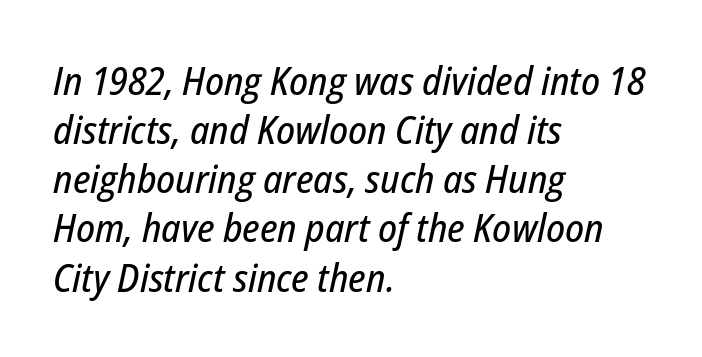
Q: Is the text italic (slanted)? A: Yes, it leans right by about 12 degrees.
Q: Is the text underlined? A: No.
Q: How is the paragraph aligned? A: Left-aligned.
Q: Is the spacing between letters normal or unusually wide? A: Normal.
Q: Is the spacing between lines tight, normal or loose? A: Normal.
Q: Width (condensed, normal, or wide)? A: Condensed.
Q: Stroke contrast? A: Low.
Q: x-height? A: Medium.
Q: Monospaced? A: No.
